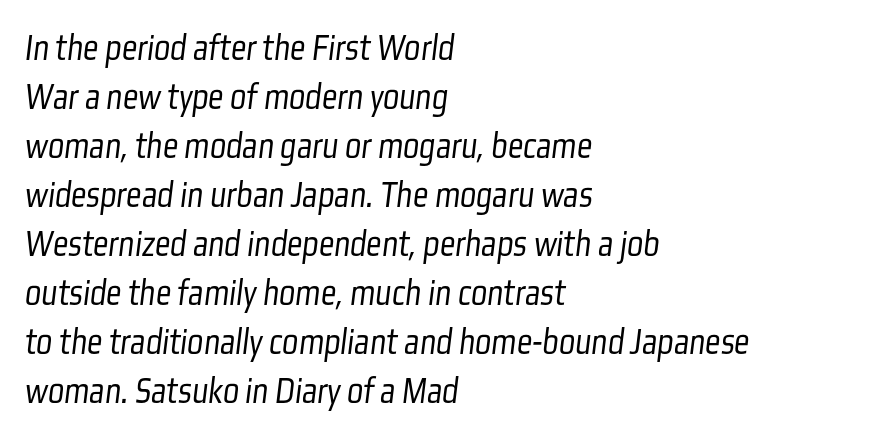
Q: Is the text bold? A: No.
Q: Is the typeface a serif or a sans-serif typeface? A: Sans-serif.
Q: Is the text underlined? A: No.
Q: How is the paragraph aligned? A: Left-aligned.
Q: Is the spacing between letters normal or unusually wide? A: Normal.
Q: Is the spacing between lines tight, normal or loose? A: Normal.
Q: Width (condensed, normal, or wide)? A: Condensed.
Q: Stroke contrast? A: Low.
Q: x-height? A: Medium.
Q: Monospaced? A: No.
